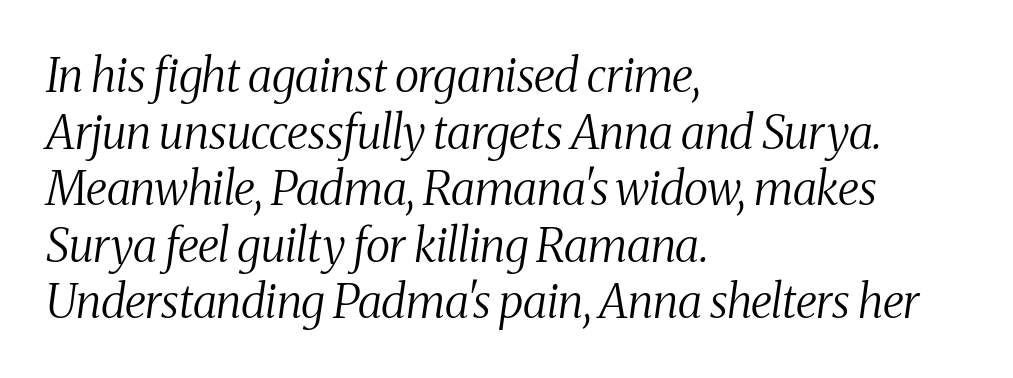
The image shows 46 px regular-weight, condensed serif type, italic (leaning right); set left-aligned, line spacing 1.23x, normal letter spacing, not underlined; medium stroke contrast and a medium x-height.
